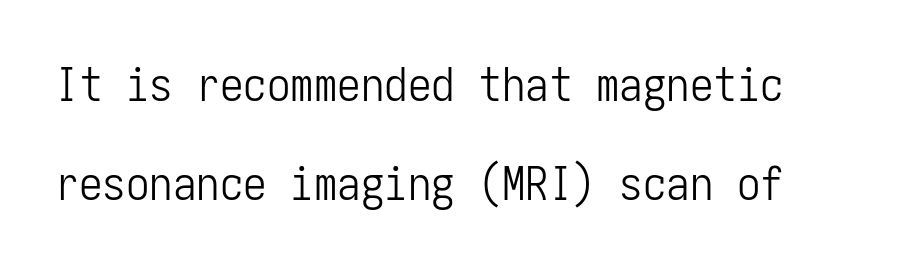
The lines are spread far apart with generous leading. The line texture is even and compact thanks to regular tracking. Observe the absence of serifs on each vertical stroke in this sample. Style check: upright. This is not heavy type; no bold has been used. Beneath every word, the page is bare.
